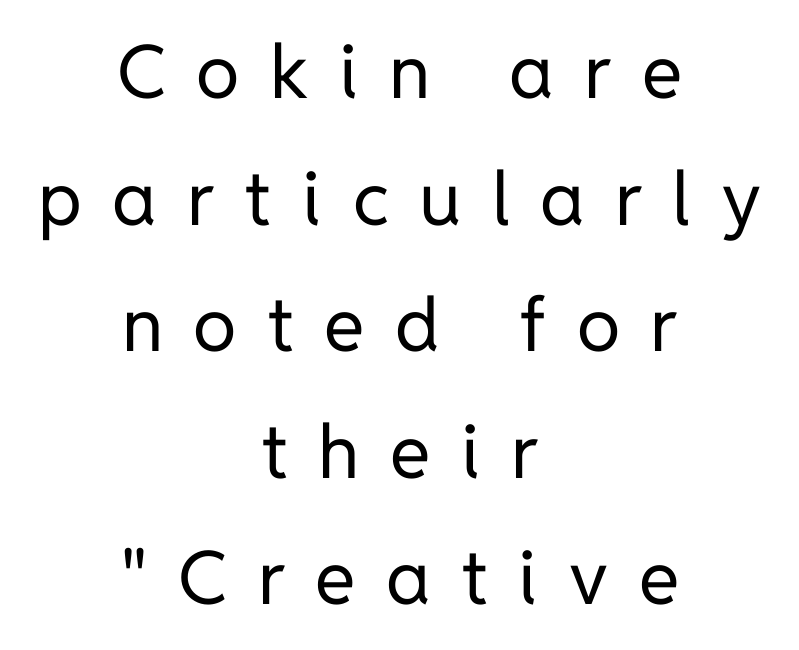
{"serif": "no", "italic": "no", "bold": "no", "weight": "regular", "width": "normal", "stroke_contrast": "low", "x_height": "medium", "monospaced": "no", "underline": "no", "align": "center", "line_spacing_ratio": 1.71, "letter_spacing": "wide", "letter_spacing_em": 0.41, "glyph_px": 74}
